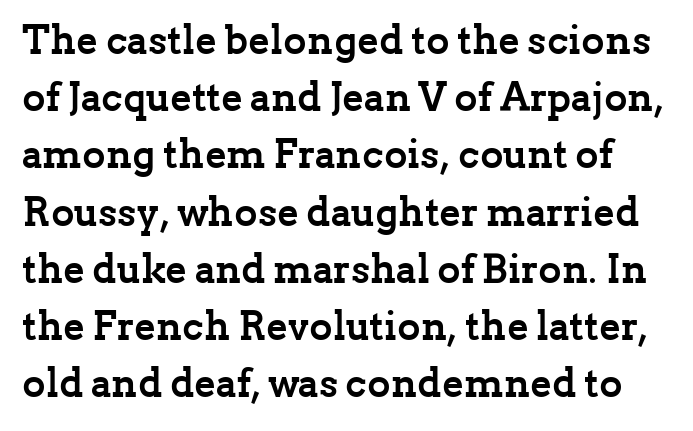
Evenly set lines give the paragraph a standard silhouette. Posture: upright roman. Glyph-to-glyph distance matches everyday printed text. This sample uses a serif face.
